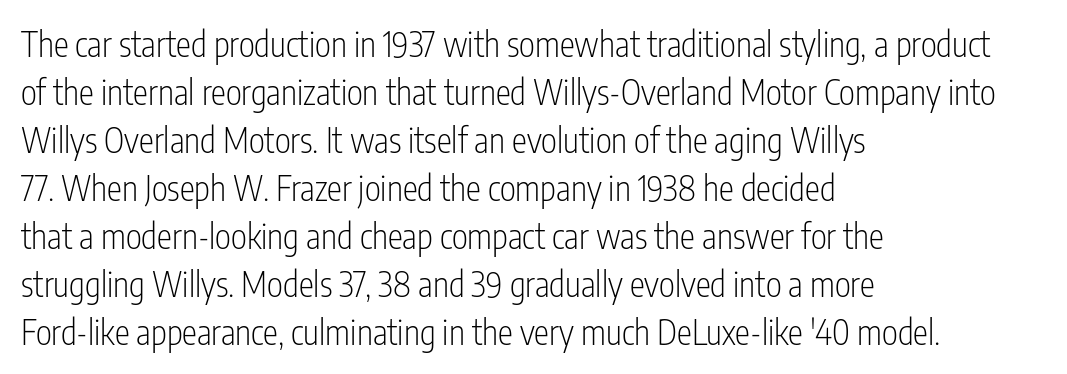
The image shows 34 px light, condensed sans-serif type, upright; set left-aligned, normal line spacing (1.41x), normal letter spacing, not underlined; low stroke contrast and a medium x-height.
